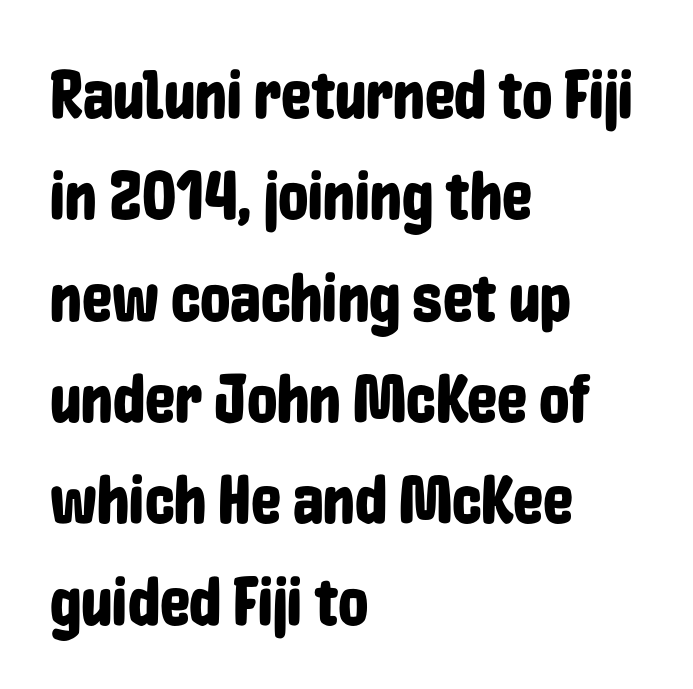
Q: Is the text italic (slanted)? A: No, it is upright.
Q: Is the typeface a serif or a sans-serif typeface? A: Sans-serif.
Q: Is the text underlined? A: No.
Q: How is the paragraph aligned? A: Left-aligned.
Q: Is the spacing between letters normal or unusually wide? A: Normal.
Q: Is the spacing between lines tight, normal or loose? A: Normal.
Q: Width (condensed, normal, or wide)? A: Condensed.
Q: Stroke contrast? A: Low.
Q: x-height? A: Medium.
Q: Monospaced? A: No.
